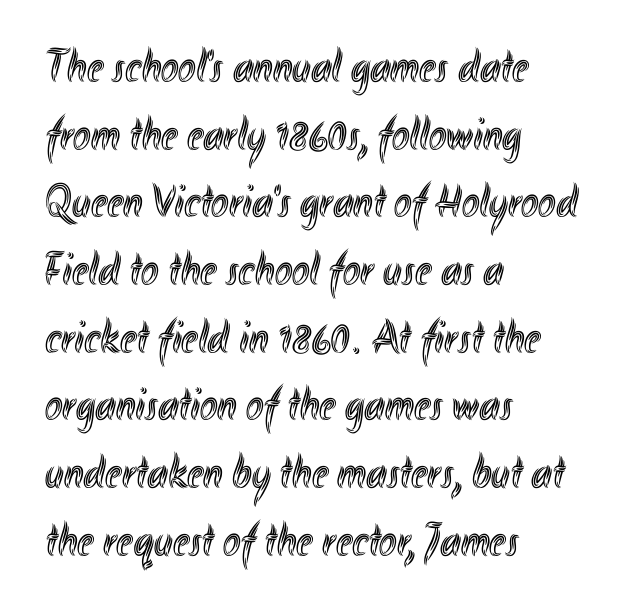
The image shows 47 px condensed type; set left-aligned, normal line spacing (1.44x), normal letter spacing, not underlined; a small x-height.
